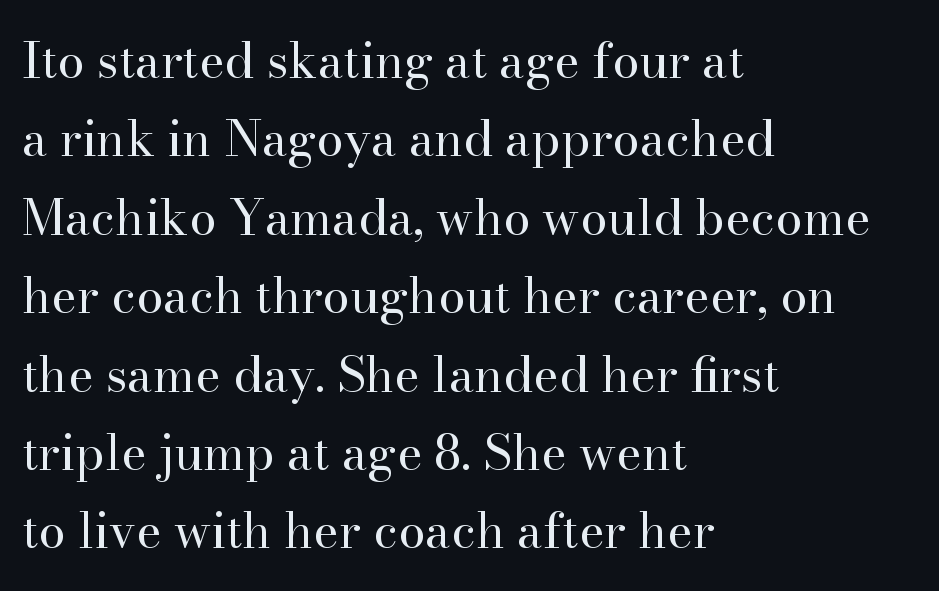
Q: Is the text bold? A: No.
Q: Is the text italic (slanted)? A: No, it is upright.
Q: Is the typeface a serif or a sans-serif typeface? A: Serif.
Q: Is the text underlined? A: No.
Q: How is the paragraph aligned? A: Left-aligned.
Q: Is the spacing between letters normal or unusually wide? A: Normal.
Q: Is the spacing between lines tight, normal or loose? A: Normal.
Q: Width (condensed, normal, or wide)? A: Normal.
Q: Stroke contrast? A: High.
Q: x-height? A: Small.
Q: Monospaced? A: No.
